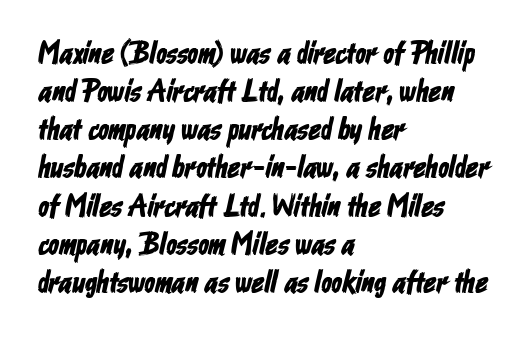
The face used here is proportionally spaced, like ordinary book or web type. Characters follow at the spacing the type designer built in. The space beneath each line is pristine and unruled. The passage shown is typeset with a sans-serif family. Teacher's note: observe the even left margin — that is flush-left alignment.
